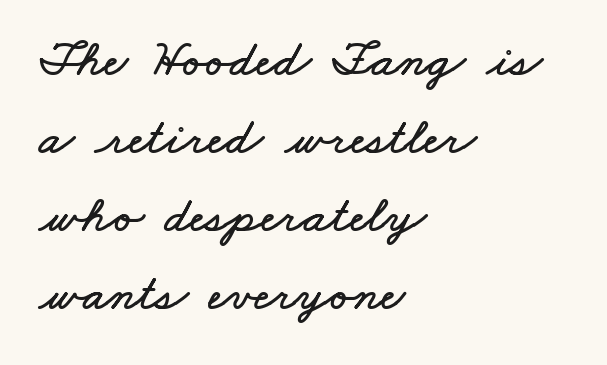
{"width": "wide", "stroke_contrast": "low", "x_height": "small", "monospaced": "no", "underline": "no", "align": "left", "line_spacing": "normal", "line_spacing_ratio": 1.5, "letter_spacing": "normal", "letter_spacing_em": 0.0, "glyph_px": 52}
